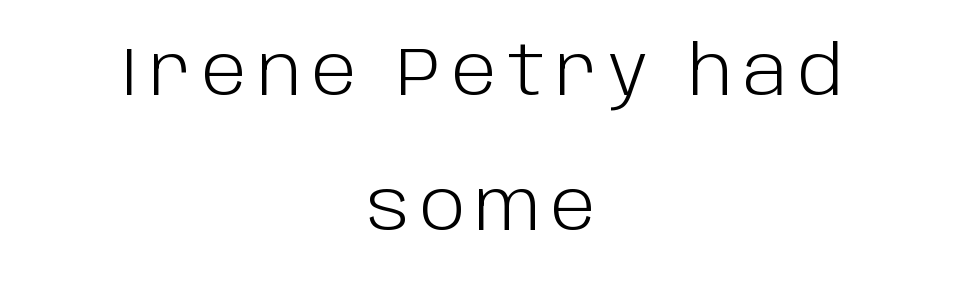
The vertical gap from one line to the next is large. A typesetter would label this face a sans. Ascenders rise straight up at ninety degrees. The strokes are not fattened; the text isn't bold. Varying glyph widths throughout — classic text-font behaviour. Horizontally, the lines are justified to the midpoint only.
